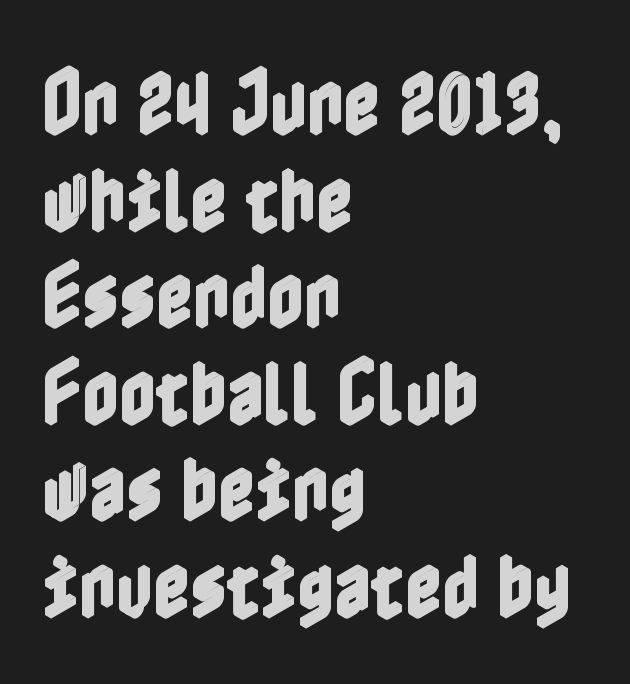
Honestly, the row spacing looks completely unremarkable. Ordinary non-slanted type is in use. Alignment: flush left. Honestly, there is no underline to notice here at all. Between one letter and the next there's only the usual sliver of space.
